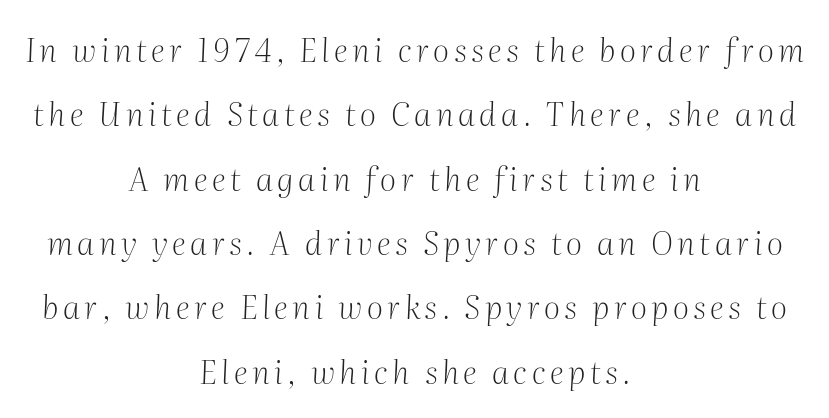
The lines are spread far apart with generous leading. The rendering applies a slant to the glyphs. Stroke terminals: seriffed. These lines are rendered in a variable-pitch font.
